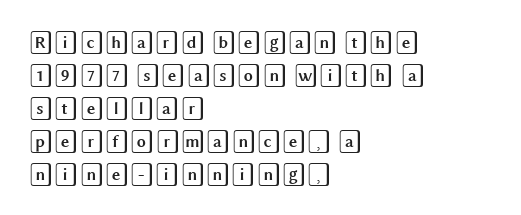
Plain, unruled lines of type. Letter spacing: default. Quick note: interline space is typical. Does the lettering tilt? It doesn't — this is upright. One-word summary of the alignment: left.
